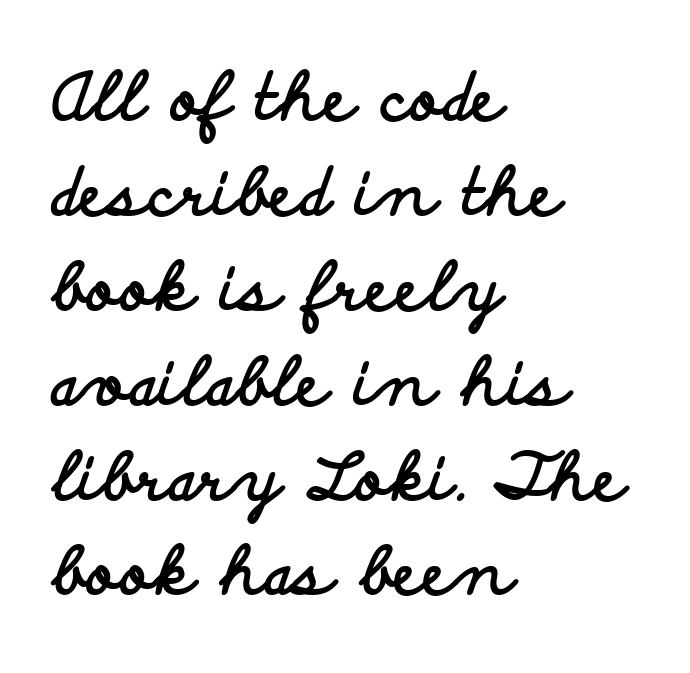
Q: Is the text bold? A: Yes.
Q: Is the text italic (slanted)? A: Yes.
Q: Is the typeface a serif or a sans-serif typeface? A: Sans-serif.
Q: Is the text underlined? A: No.
Q: How is the paragraph aligned? A: Left-aligned.
Q: Is the spacing between letters normal or unusually wide? A: Normal.
Q: Is the spacing between lines tight, normal or loose? A: Normal.
Q: Width (condensed, normal, or wide)? A: Wide.
Q: Stroke contrast? A: Low.
Q: x-height? A: Small.
Q: Monospaced? A: No.
